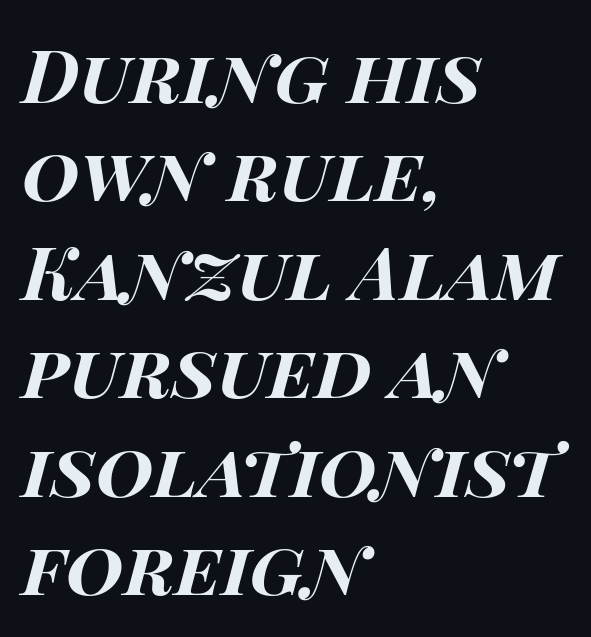
{"italic": "yes", "lean": "right", "slant_degrees": 14, "bold": "yes", "weight": "bold", "width": "wide", "stroke_contrast": "high", "x_height": "large", "monospaced": "no", "underline": "no", "align": "left", "line_spacing": "normal", "line_spacing_ratio": 1.33, "letter_spacing": "normal", "letter_spacing_em": 0.0, "glyph_px": 74}
